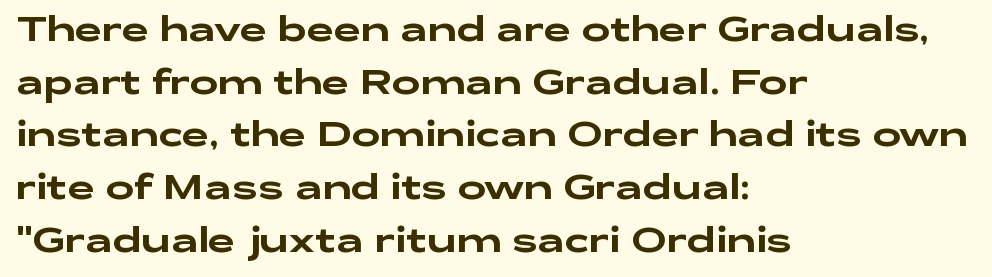
The image shows 34 px wide sans-serif type, upright; set left-aligned, normal line spacing (1.55x), normal letter spacing, not underlined; low stroke contrast and a medium x-height.
